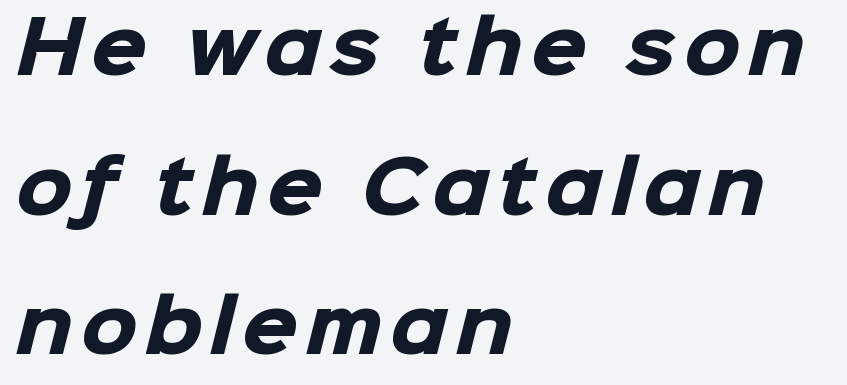
Character widths vary here, with narrow letters taking less room than wide ones. Classification — sans serif. Students, this is bold: see how much ink each stroke carries. Widely set lines give the paragraph a tall, airy silhouette. Unmarked baselines from the first word to the last.
